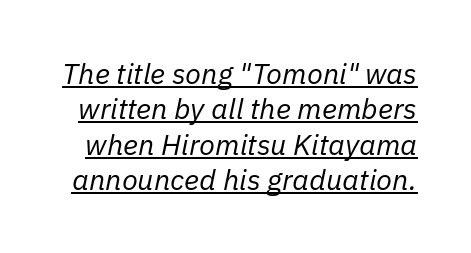
Q: Is the text bold? A: No.
Q: Is the text italic (slanted)? A: Yes, it leans right by about 11 degrees.
Q: Is the text underlined? A: Yes.
Q: Is the spacing between letters normal or unusually wide? A: Normal.
Q: Width (condensed, normal, or wide)? A: Normal.
Q: Stroke contrast? A: Low.
Q: x-height? A: Medium.
Q: Monospaced? A: No.
